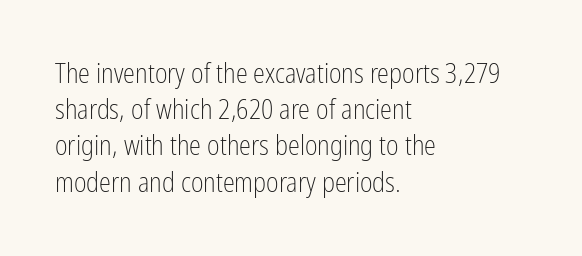
The strokes carry an ordinary text weight at most. Teacher's note: observe the even left margin — that is flush-left alignment. The lines sit at an ordinary, default distance from one another. Does extra space separate the letters? No, they use regular spacing. Posture: vertical. The specimen omits any rule beneath the text block's lines.
